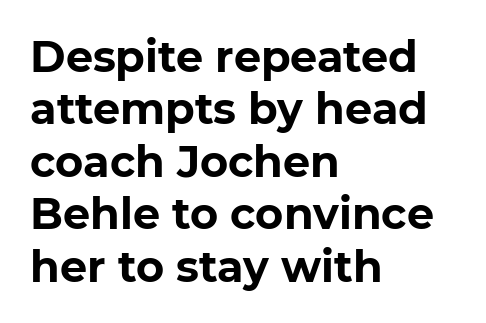
The image shows 43 px bold sans-serif type, upright; set left-aligned, line spacing 1.22x, normal letter spacing, not underlined; low stroke contrast and a medium x-height.
